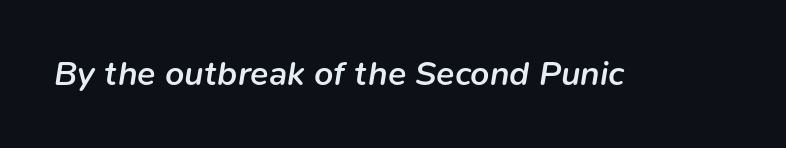
Q: Is the text bold? A: Semi-bold.
Q: Is the text italic (slanted)? A: Yes, it leans right by about 9 degrees.
Q: Is the text underlined? A: No.
Q: Is the spacing between letters normal or unusually wide? A: Normal.
Q: Width (condensed, normal, or wide)? A: Normal.
Q: Stroke contrast? A: Low.
Q: x-height? A: Medium.
Q: Monospaced? A: No.
